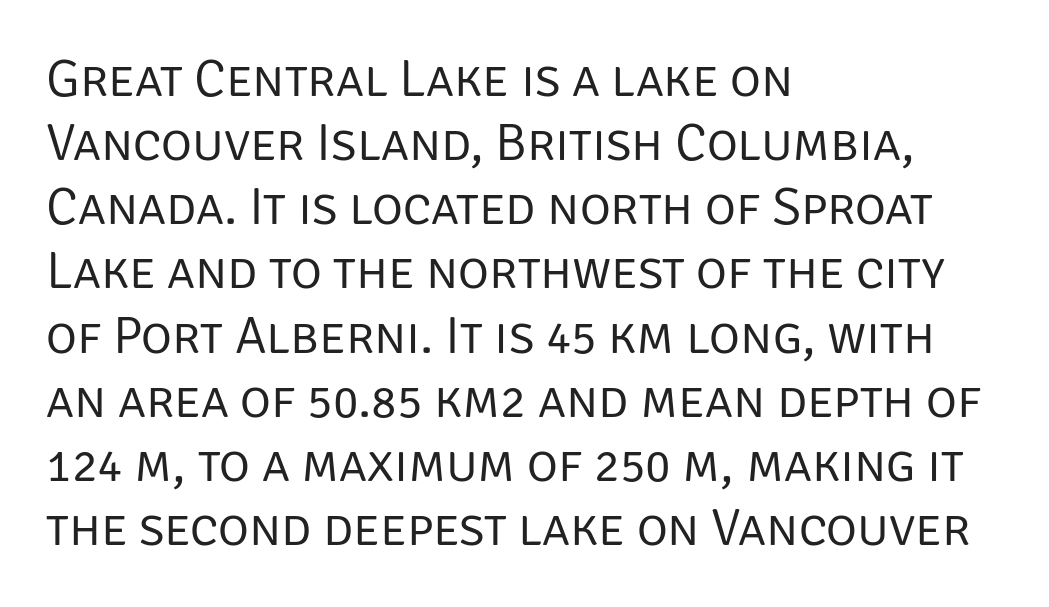
Q: Is the text bold? A: No.
Q: Is the text italic (slanted)? A: No, it is upright.
Q: Is the typeface a serif or a sans-serif typeface? A: Sans-serif.
Q: Is the text underlined? A: No.
Q: How is the paragraph aligned? A: Left-aligned.
Q: Is the spacing between letters normal or unusually wide? A: Normal.
Q: Width (condensed, normal, or wide)? A: Normal.
Q: Stroke contrast? A: Low.
Q: x-height? A: Large.
Q: Monospaced? A: No.
